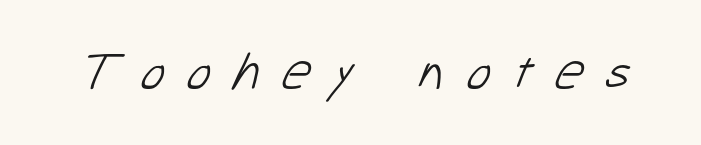
Q: Is the text bold? A: No.
Q: Is the typeface a serif or a sans-serif typeface? A: Sans-serif.
Q: Is the text underlined? A: No.
Q: Is the spacing between letters normal or unusually wide? A: Unusually wide.
Q: Width (condensed, normal, or wide)? A: Normal.
Q: Stroke contrast? A: Low.
Q: x-height? A: Medium.
Q: Monospaced? A: No.
